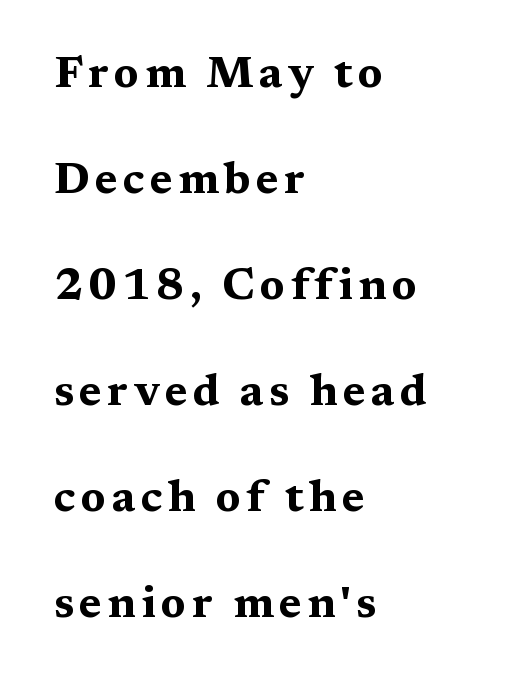
The text was rendered using a seriffed face with decorative stroke endings. This sample uses an upright cut, with every glyph sitting square on the baseline. Every row of glyphs begins at an identical x-position on the left. The string is rendered with underlining switched off. Looks like regular typesetting: each glyph gets only the width it needs. Weight: bold.
